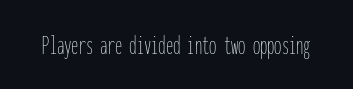
{"italic": "no", "bold": "no", "weight": "thin", "width": "condensed", "stroke_contrast": "low", "x_height": "medium", "monospaced": "yes", "underline": "no", "letter_spacing": "normal", "letter_spacing_em": 0.0, "glyph_px": 29}
